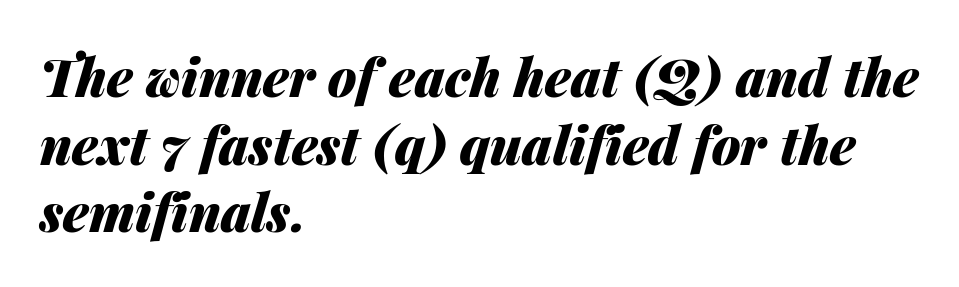
Rule under the text: the space is simply empty. The glyphs look as if they've been sheared to an angle. The face used here is proportionally spaced, like ordinary book or web type. Layout note: lines flush left. As a designer I'd log this as weight 700, bold. Evenly set lines give the paragraph a standard silhouette.
